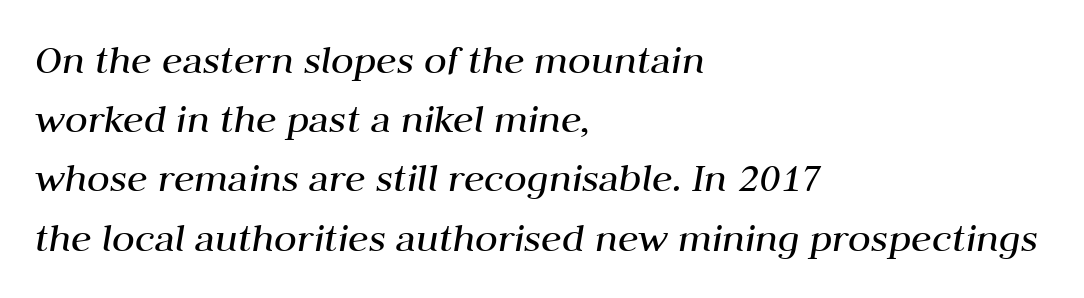
The image shows 42 px regular-weight type, italic (leaning right); set left-aligned, normal line spacing (1.41x), normal letter spacing, not underlined; medium stroke contrast and a medium x-height.
